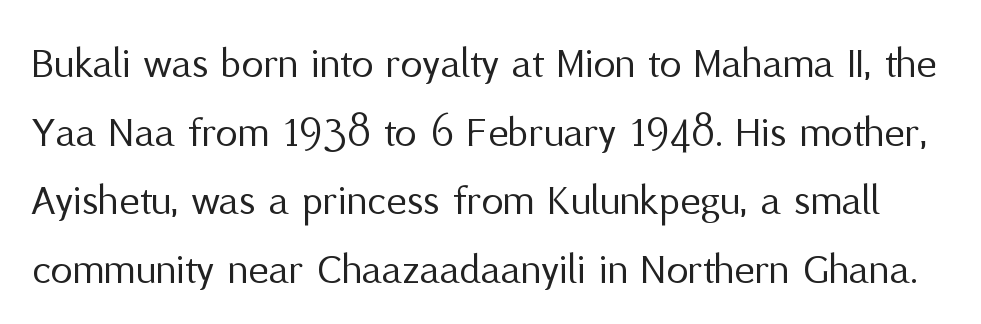
Q: Is the text bold? A: No.
Q: Is the text italic (slanted)? A: No, it is upright.
Q: Is the typeface a serif or a sans-serif typeface? A: Sans-serif.
Q: Is the text underlined? A: No.
Q: Is the spacing between letters normal or unusually wide? A: Normal.
Q: Is the spacing between lines tight, normal or loose? A: Normal.
Q: Width (condensed, normal, or wide)? A: Normal.
Q: Stroke contrast? A: Medium.
Q: x-height? A: Medium.
Q: Monospaced? A: No.
